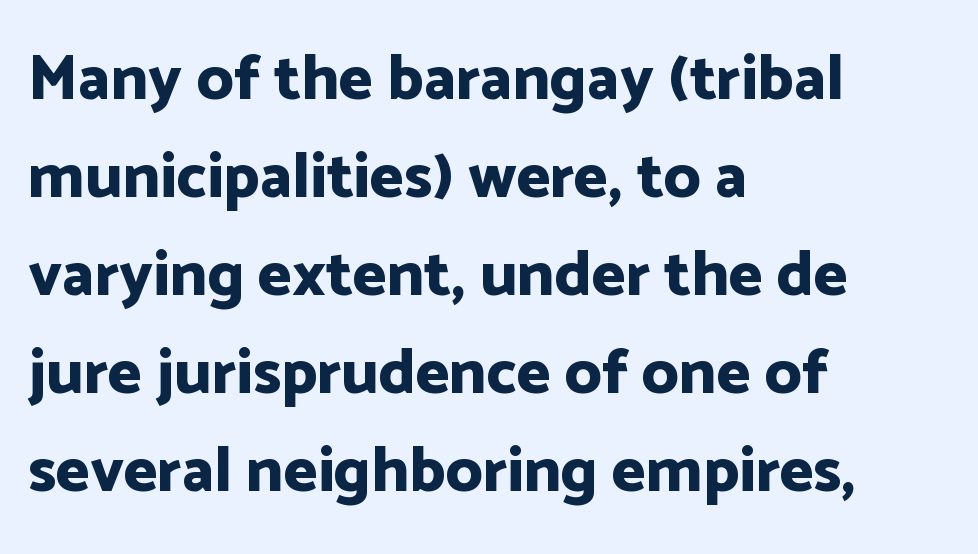
The designer went with a sans here, leaving each stem footless. Think of a printed novel: that variable character pitch is what you see here. Descender tails drop into unmarked territory. The paragraph shown leans on its left margin.
